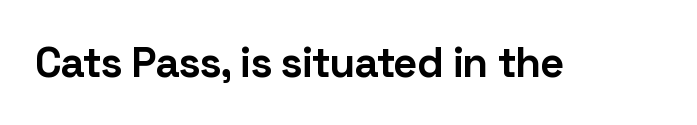
{"serif": "no", "italic": "no", "bold": "yes", "weight": "bold", "width": "normal", "stroke_contrast": "low", "x_height": "medium", "monospaced": "no", "underline": "no", "letter_spacing": "normal", "letter_spacing_em": 0.0, "glyph_px": 42}
